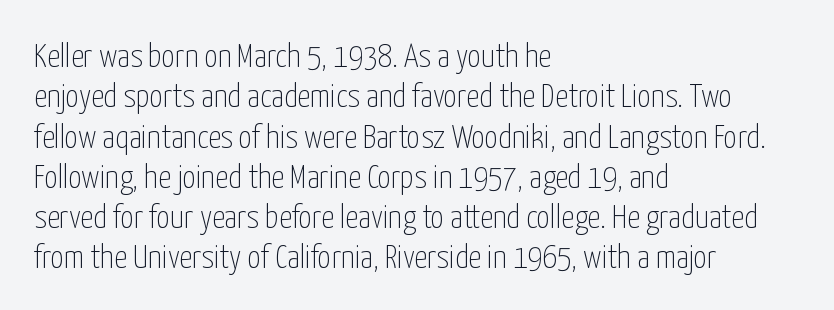
Vertical strokes here are truly vertical. The type is set solid horizontally, with unmodified tracking. Serif or sans? Sans — the stroke terminals are bare. A typesetter would call this proportional, since set widths differ per character. Words float on clear page, feet unadorned.
